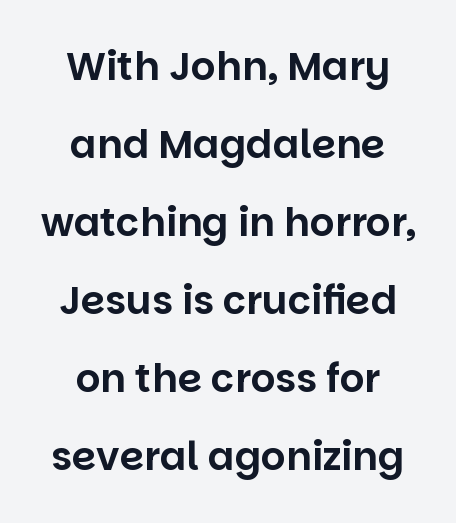
The image shows 39 px sans-serif type, upright; set centered, loose line spacing (2.0x), normal letter spacing, not underlined; low stroke contrast and a large x-height.
